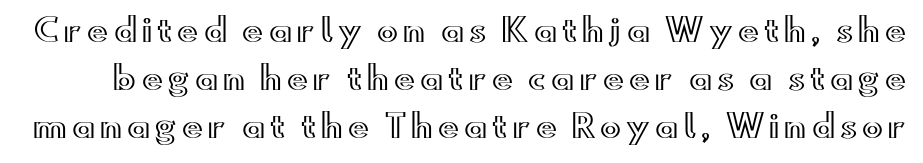
The image shows 31 px wide type, upright; set normal line spacing (1.55x), not underlined; a small x-height.
